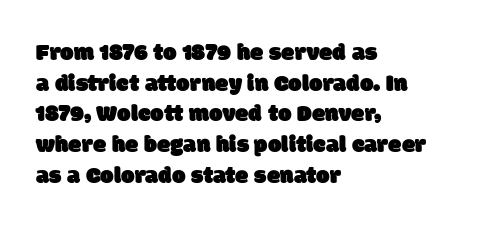
The image shows 24 px text type; set left-aligned, normal line spacing (1.28x), normal letter spacing, not underlined.
